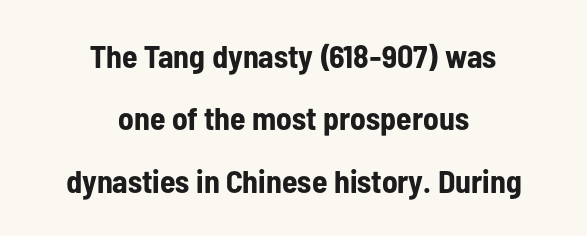
Descenders are the only things crossing below the line. Successive baselines arrive slowly, with a big drop between each. Characters remain perfectly vertical along every line. Spacing between characters is what you'd get straight out of the box. A typesetter would label this face a sans. The paragraph has two soft edges and a firm central axis.
